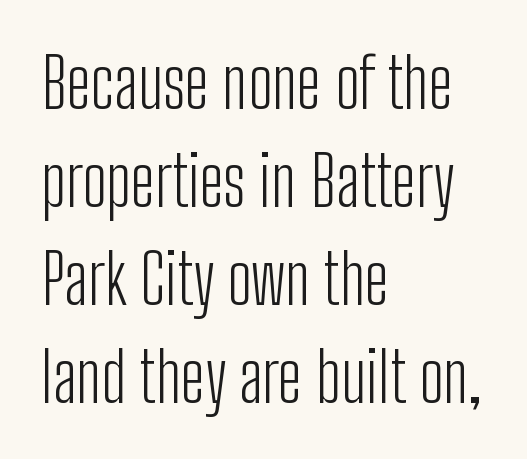
The image shows 69 px light, condensed sans-serif type, upright; set left-aligned, normal line spacing (1.42x), normal letter spacing, not underlined; low stroke contrast and a medium x-height.
